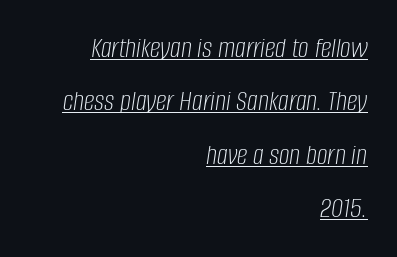
Is the block centered? No — it sits flush against the right margin. The letters look calm and open, with moderate or lighter stems. The rendered words wear a rule along their underside. Think of a printed novel: that variable character pitch is what you see here. Italic? Definitely — the glyphs are oblique.
